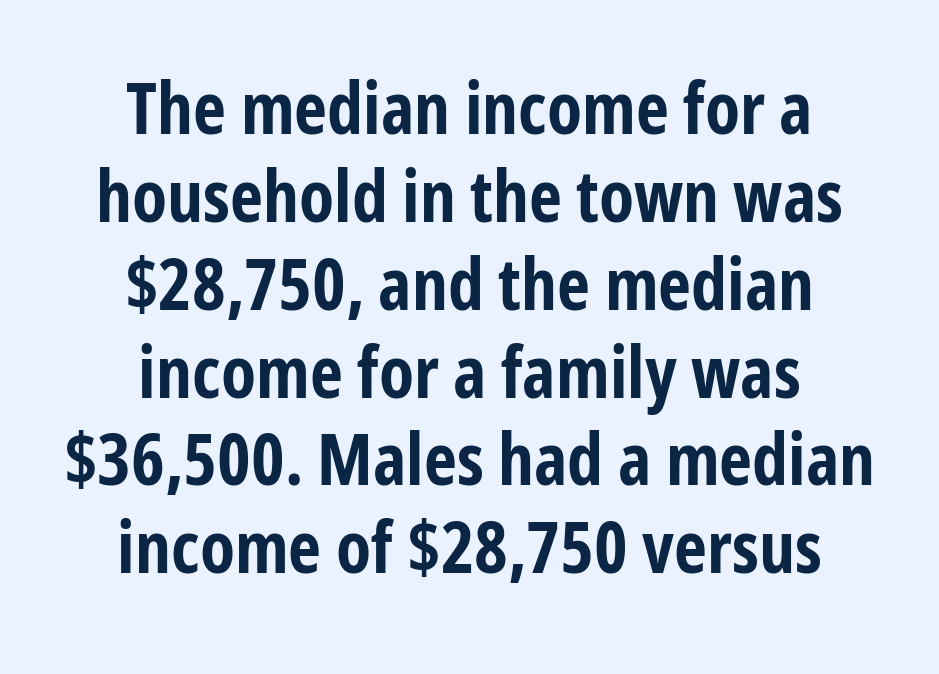
The image shows 72 px bold, condensed sans-serif type, upright; set centered, line spacing 1.22x, normal letter spacing, not underlined; low stroke contrast and a medium x-height.
